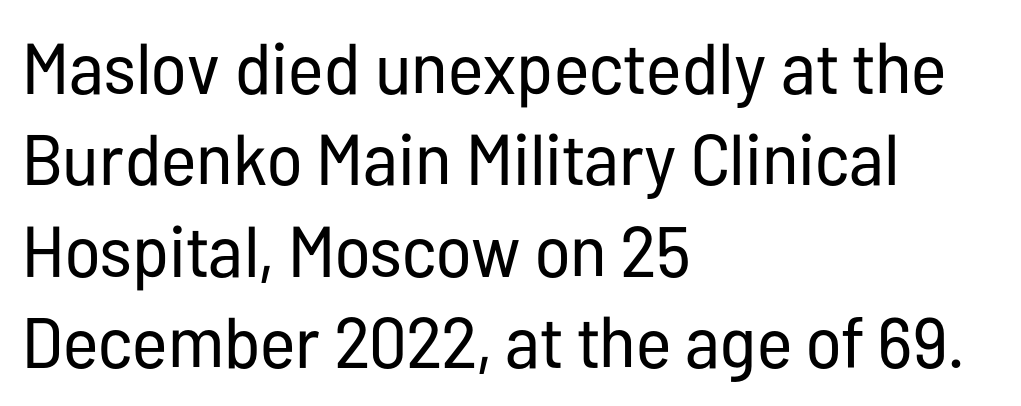
{"serif": "no", "italic": "no", "bold": "no", "weight": "regular", "width": "condensed", "stroke_contrast": "low", "x_height": "medium", "monospaced": "no", "underline": "no", "align": "left", "line_spacing": "normal", "line_spacing_ratio": 1.27, "letter_spacing": "normal", "letter_spacing_em": 0.0, "glyph_px": 72}
